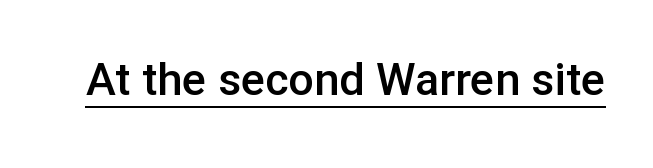
{"serif": "no", "italic": "no", "bold": "semi", "weight": "semibold", "width": "normal", "stroke_contrast": "low", "x_height": "medium", "monospaced": "no", "underline": "yes", "letter_spacing": "normal", "letter_spacing_em": 0.0, "glyph_px": 45}
